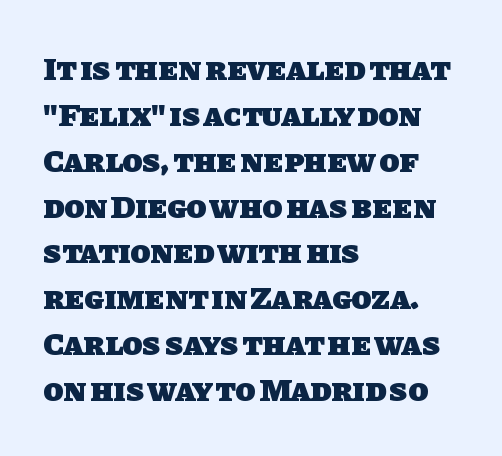
The image shows 33 px heavy sans-serif type; set left-aligned, normal line spacing (1.39x), normal letter spacing, not underlined; low stroke contrast and a large x-height.
